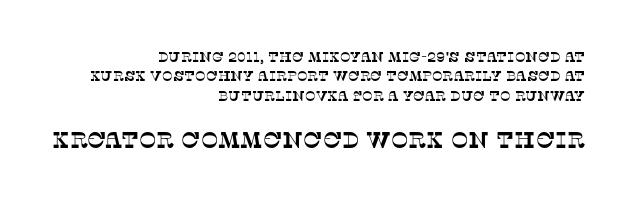
{"underline": "no", "align": "right", "line_spacing": "normal", "line_spacing_ratio": 1.39, "letter_spacing": "normal", "letter_spacing_em": 0.0, "larger_block": "second", "size_ratio": 1.64, "glyph_px": 23}
